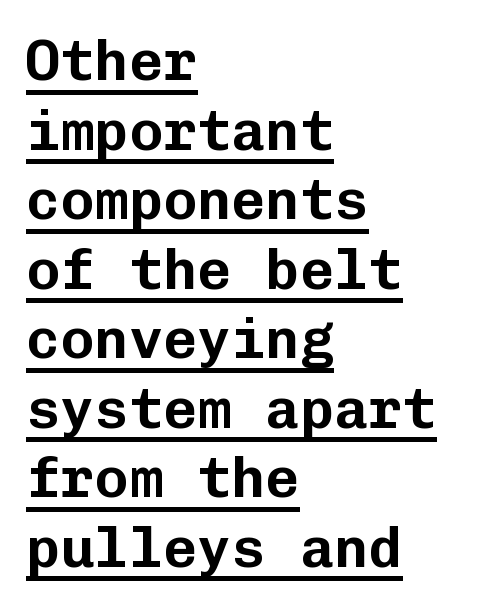
The image shows 57 px sans-serif type, upright, monospaced; set left-aligned, line spacing 1.22x, normal letter spacing, underlined; low stroke contrast and a medium x-height.
